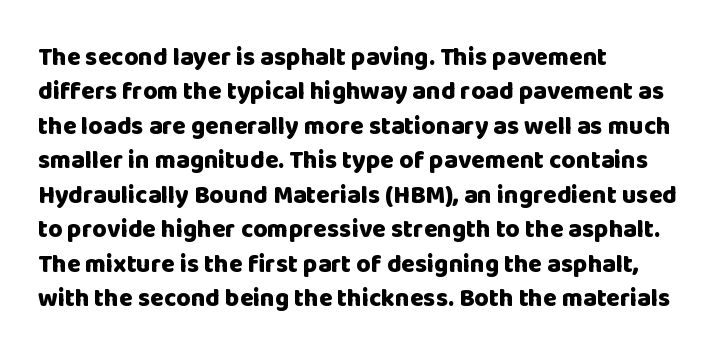
The image shows 25 px bold type, upright; set left-aligned, normal line spacing (1.38x), normal letter spacing, not underlined.
